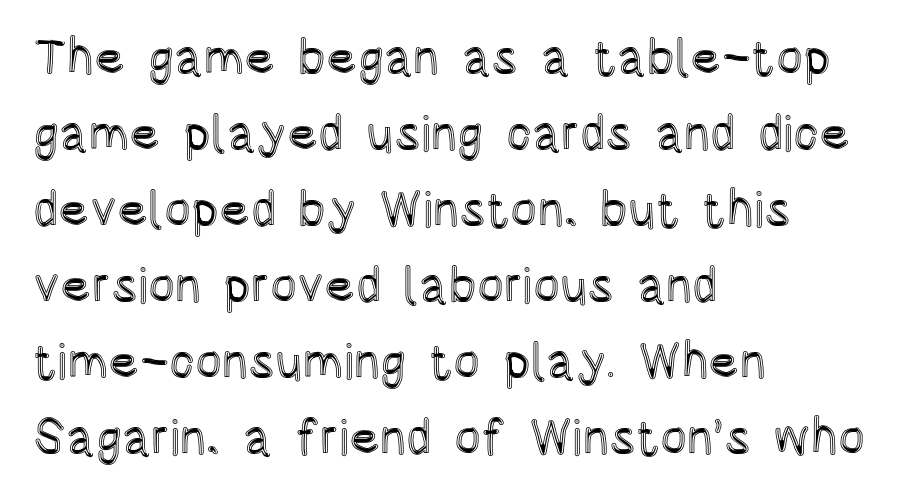
{"italic": "no", "width": "condensed", "x_height": "large", "monospaced": "no", "underline": "no", "align": "left", "line_spacing": "normal", "line_spacing_ratio": 1.52, "letter_spacing": "normal", "letter_spacing_em": 0.0, "glyph_px": 50}
